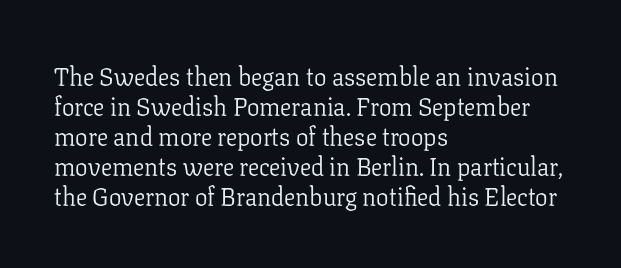
The image shows 25 px text type, upright; set left-aligned, line spacing 1.2x, normal letter spacing, not underlined.
